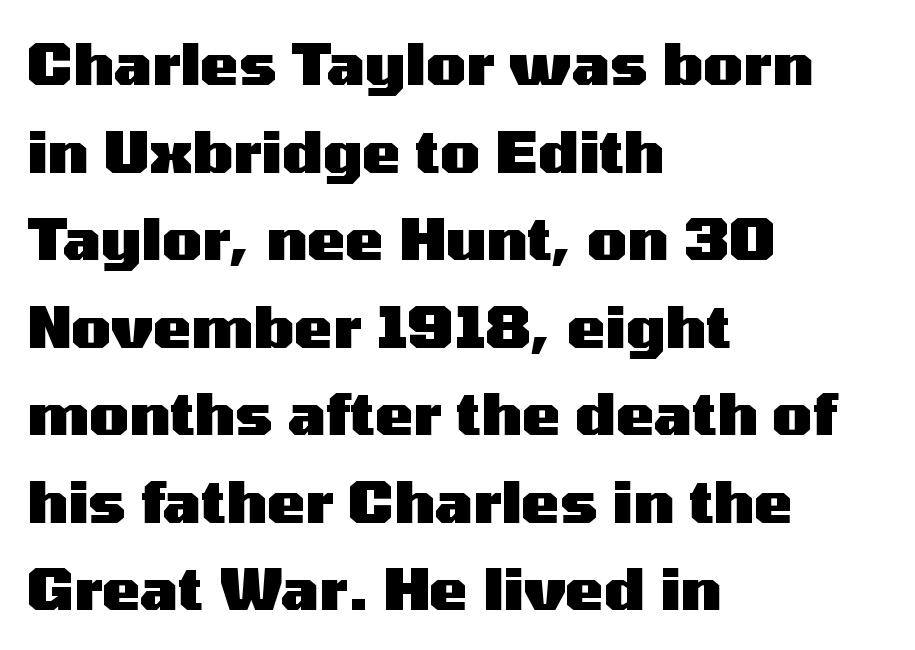
Q: Is the text bold? A: Yes.
Q: Is the text italic (slanted)? A: No, it is upright.
Q: Is the typeface a serif or a sans-serif typeface? A: Sans-serif.
Q: Is the text underlined? A: No.
Q: How is the paragraph aligned? A: Left-aligned.
Q: Is the spacing between letters normal or unusually wide? A: Normal.
Q: Is the spacing between lines tight, normal or loose? A: Normal.
Q: Width (condensed, normal, or wide)? A: Wide.
Q: Stroke contrast? A: Medium.
Q: x-height? A: Medium.
Q: Monospaced? A: No.
